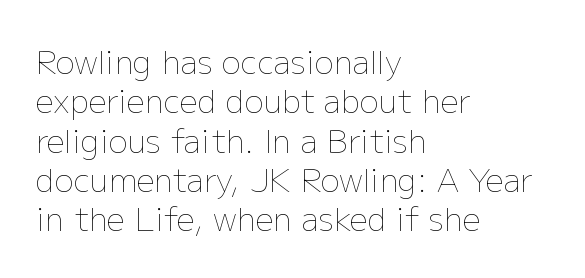
Q: Is the text bold? A: No.
Q: Is the text italic (slanted)? A: No, it is upright.
Q: Is the text underlined? A: No.
Q: How is the paragraph aligned? A: Left-aligned.
Q: Is the spacing between letters normal or unusually wide? A: Normal.
Q: Width (condensed, normal, or wide)? A: Normal.
Q: Stroke contrast? A: Low.
Q: x-height? A: Medium.
Q: Monospaced? A: No.
